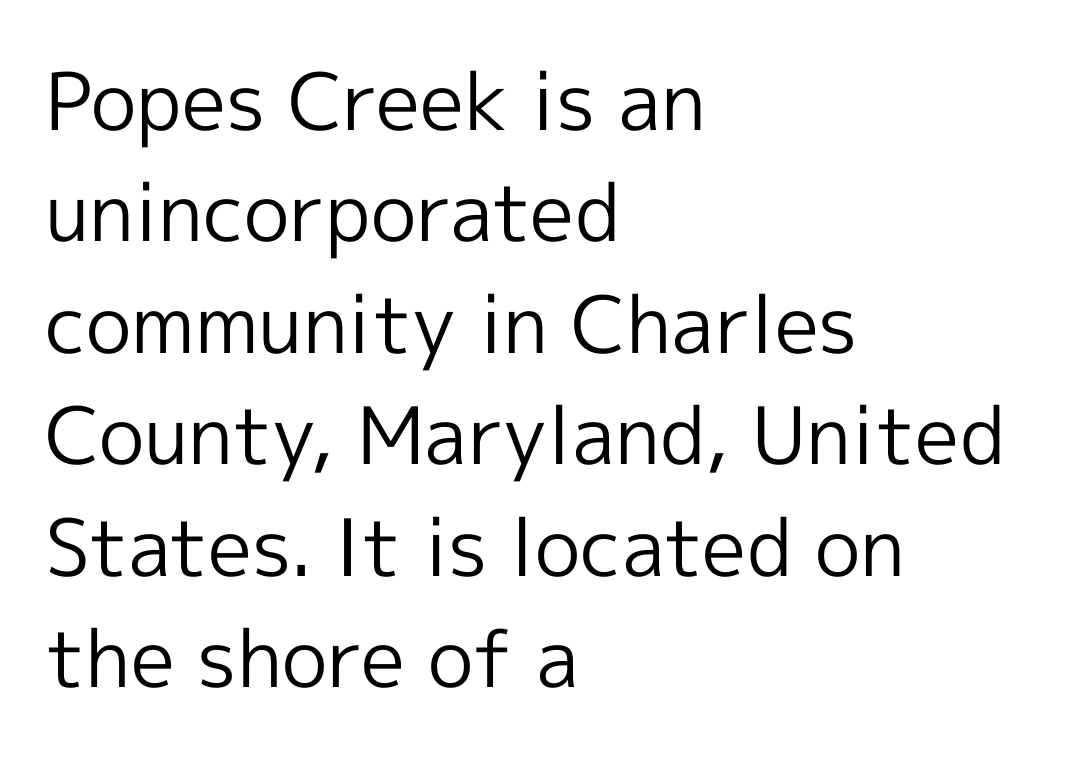
Unmarked baselines from the first word to the last. The font is comparable to plain body text, perhaps lighter. Summary of vertical rhythm: regular, with standard interline spacing. The glyphs in this specimen are sans serif.
